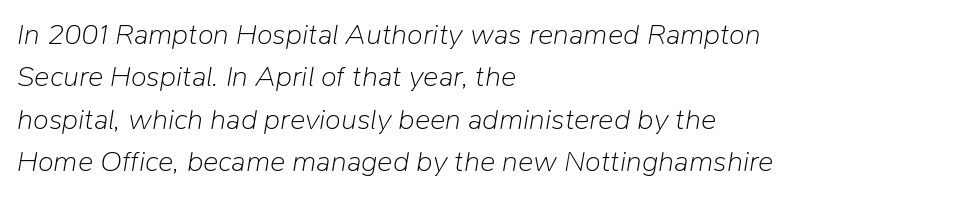
No heavy texture on the line: the type isn't bold. The designer left line spacing at the default. Any mark beneath the type? The region is blank. You could call the tracking neutral — neither tight nor loose.
